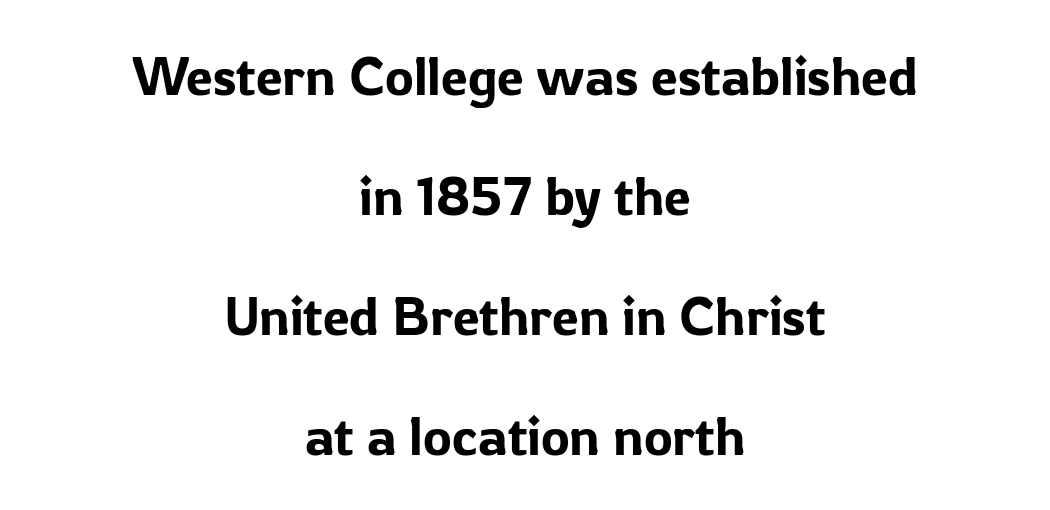
Q: Is the text italic (slanted)? A: No, it is upright.
Q: Is the typeface a serif or a sans-serif typeface? A: Sans-serif.
Q: Is the text underlined? A: No.
Q: How is the paragraph aligned? A: Centered.
Q: Is the spacing between letters normal or unusually wide? A: Normal.
Q: Is the spacing between lines tight, normal or loose? A: Loose.
Q: Width (condensed, normal, or wide)? A: Normal.
Q: Stroke contrast? A: Low.
Q: x-height? A: Medium.
Q: Monospaced? A: No.
